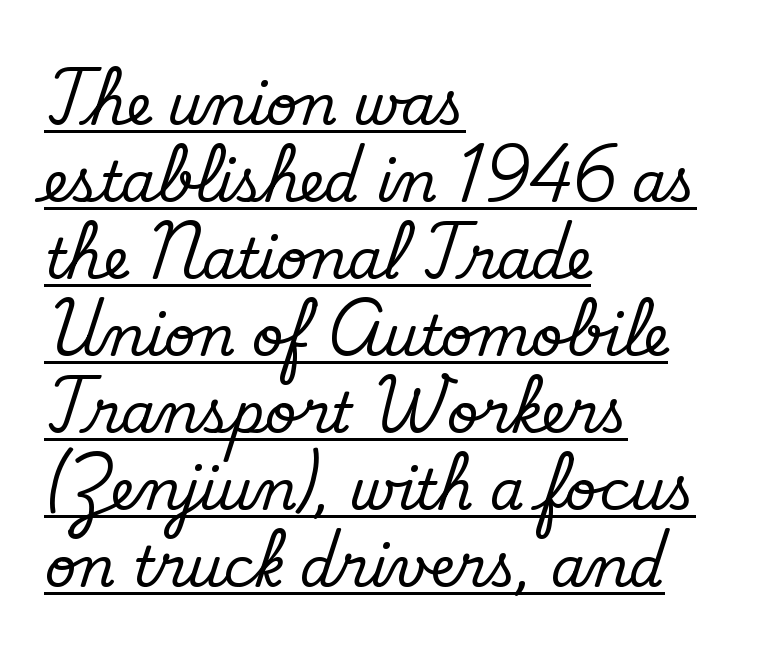
This rendering uses left alignment, leaving the right contour irregular. The lines sit at an ordinary, default distance from one another. Tracking here is standard; glyphs follow each other at the usual distance. Unlike a traditional serif, this face leaves its strokes unadorned. These lines are rendered in a variable-pitch font.
